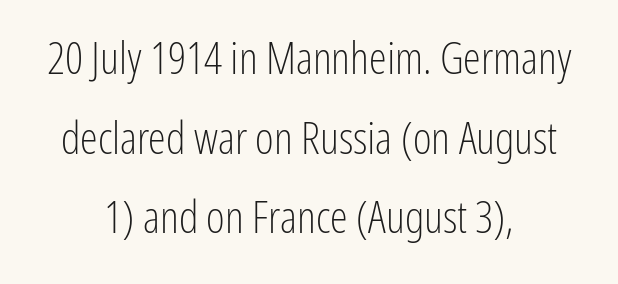
Q: Is the text bold? A: No.
Q: Is the text italic (slanted)? A: No, it is upright.
Q: Is the typeface a serif or a sans-serif typeface? A: Sans-serif.
Q: Is the text underlined? A: No.
Q: How is the paragraph aligned? A: Centered.
Q: Is the spacing between letters normal or unusually wide? A: Normal.
Q: Width (condensed, normal, or wide)? A: Condensed.
Q: Stroke contrast? A: Low.
Q: x-height? A: Medium.
Q: Monospaced? A: No.
